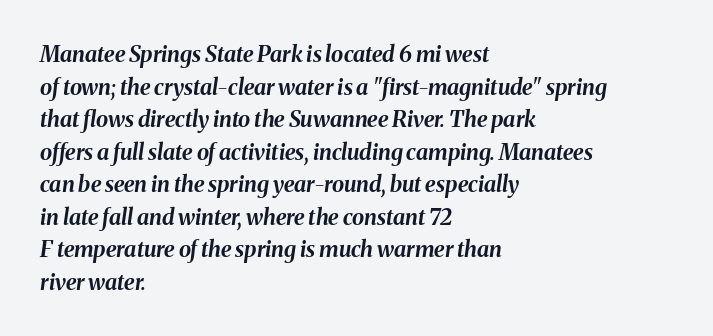
Q: Is the text bold? A: Yes.
Q: Is the text italic (slanted)? A: Yes, it leans right by about 8 degrees.
Q: Is the text underlined? A: No.
Q: How is the paragraph aligned? A: Left-aligned.
Q: Is the spacing between letters normal or unusually wide? A: Normal.
Q: Is the spacing between lines tight, normal or loose? A: Normal.
